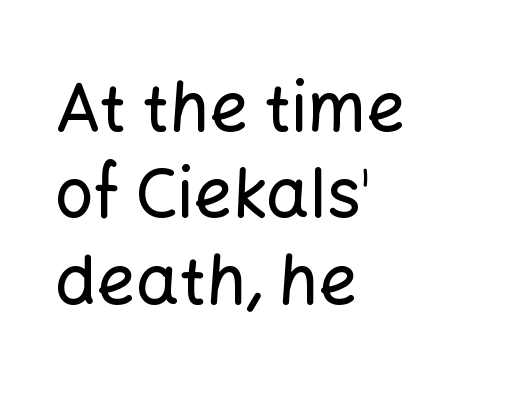
Q: Is the text italic (slanted)? A: No, it is upright.
Q: Is the typeface a serif or a sans-serif typeface? A: Sans-serif.
Q: Is the text underlined? A: No.
Q: How is the paragraph aligned? A: Left-aligned.
Q: Is the spacing between letters normal or unusually wide? A: Normal.
Q: Is the spacing between lines tight, normal or loose? A: Normal.
Q: Width (condensed, normal, or wide)? A: Normal.
Q: Stroke contrast? A: Low.
Q: x-height? A: Medium.
Q: Monospaced? A: No.
